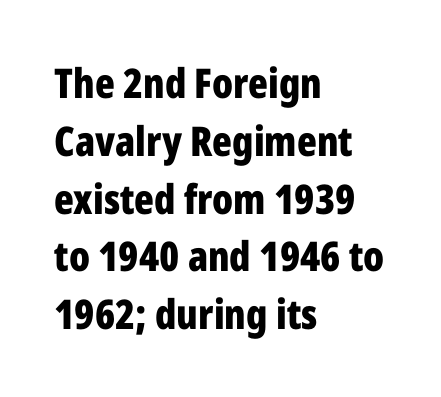
The image shows 41 px bold, condensed sans-serif type, upright; set left-aligned, normal line spacing (1.41x), normal letter spacing, not underlined; low stroke contrast and a medium x-height.
